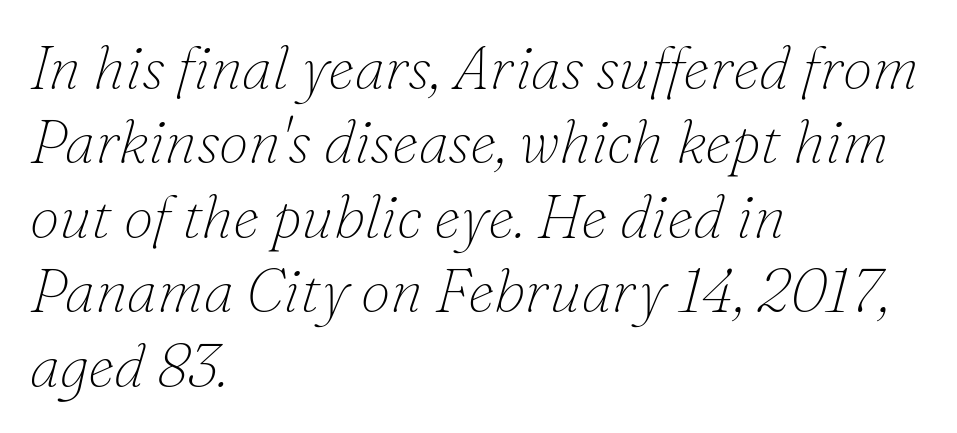
{"serif": "yes", "italic": "yes", "lean": "right", "slant_degrees": 16, "bold": "no", "weight": "thin", "width": "normal", "stroke_contrast": "low", "x_height": "small", "monospaced": "no", "underline": "no", "align": "left", "line_spacing_ratio": 1.24, "letter_spacing": "normal", "letter_spacing_em": 0.0, "glyph_px": 60}
